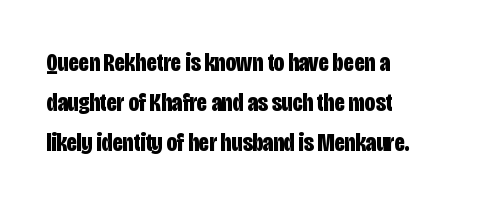
Q: Is the text bold? A: Yes.
Q: Is the text italic (slanted)? A: No, it is upright.
Q: Is the text underlined? A: No.
Q: How is the paragraph aligned? A: Left-aligned.
Q: Is the spacing between letters normal or unusually wide? A: Normal.
Q: Is the spacing between lines tight, normal or loose? A: Normal.
